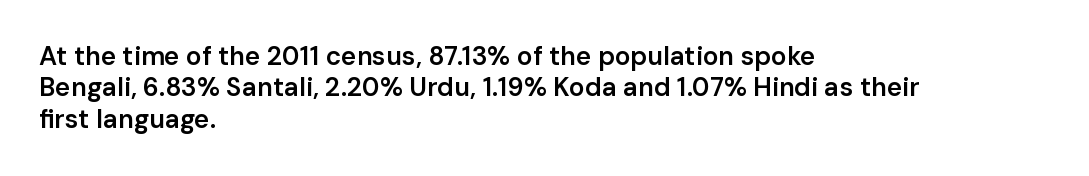
{"italic": "no", "bold": "semi", "underline": "no", "align": "left", "line_spacing_ratio": 1.21, "letter_spacing": "normal", "letter_spacing_em": 0.0, "glyph_px": 26}
